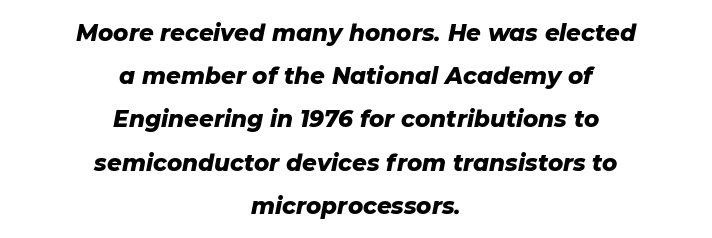
The lettering tilts uniformly, giving the passage an italic look. You'd pick this weight for a headline — it's a proper bold. Does the copy run flush right? No — it is centered line by line. Tracking here is standard; glyphs follow each other at the usual distance. Just letters on the line, the space beneath them empty.
